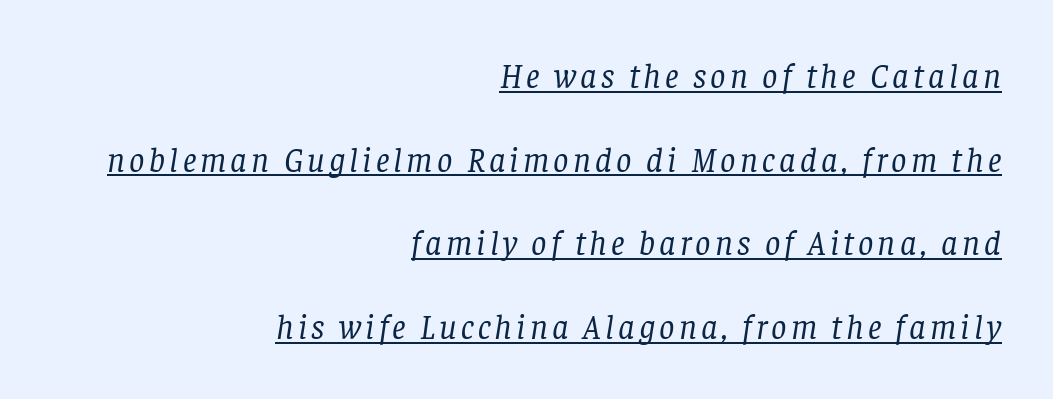
The image shows 34 px regular-weight serif type, italic (leaning right); set right-aligned, loose line spacing (2.46x), underlined; low stroke contrast and a large x-height.
